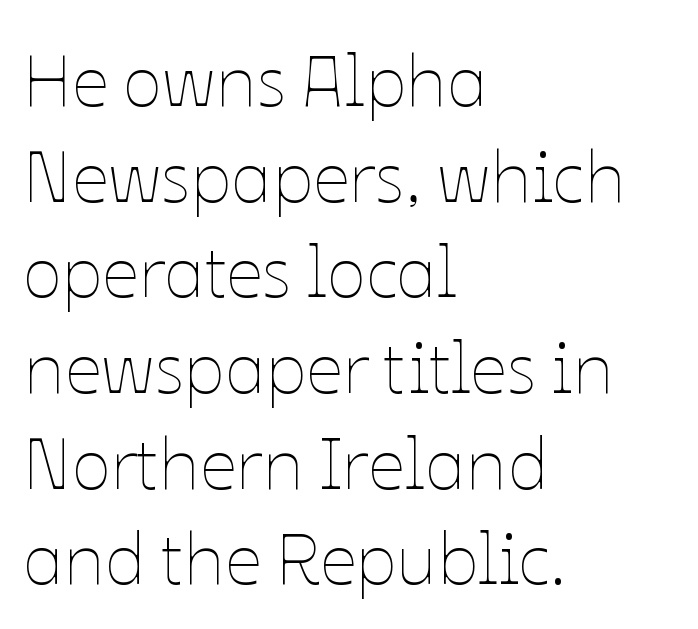
Character widths vary here, with narrow letters taking less room than wide ones. This is not heavy type; no bold has been used. The specimen omits any rule beneath the text block's lines. One-word summary of the alignment: left.
